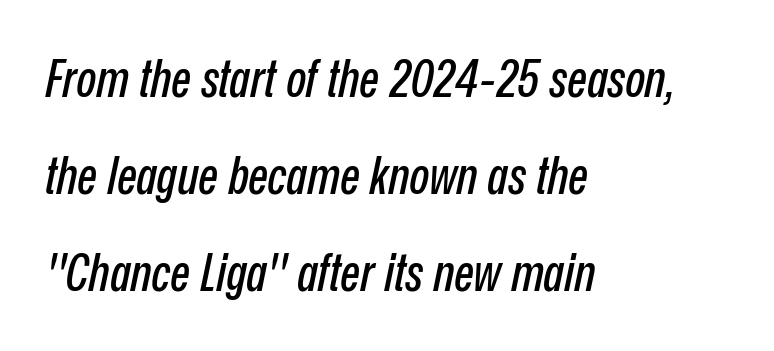
Q: Is the text italic (slanted)? A: Yes, it leans right by about 12 degrees.
Q: Is the text underlined? A: No.
Q: How is the paragraph aligned? A: Left-aligned.
Q: Is the spacing between letters normal or unusually wide? A: Normal.
Q: Width (condensed, normal, or wide)? A: Condensed.
Q: Stroke contrast? A: Low.
Q: x-height? A: Medium.
Q: Monospaced? A: No.
